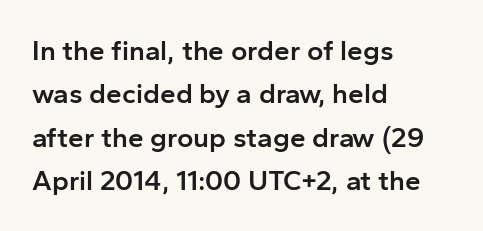
{"serif": "no", "italic": "no", "bold": "semi", "weight": "semibold", "width": "normal", "stroke_contrast": "low", "x_height": "medium", "monospaced": "no", "underline": "no", "align": "left", "line_spacing": "normal", "line_spacing_ratio": 1.55, "letter_spacing": "normal", "letter_spacing_em": 0.0, "glyph_px": 28}
